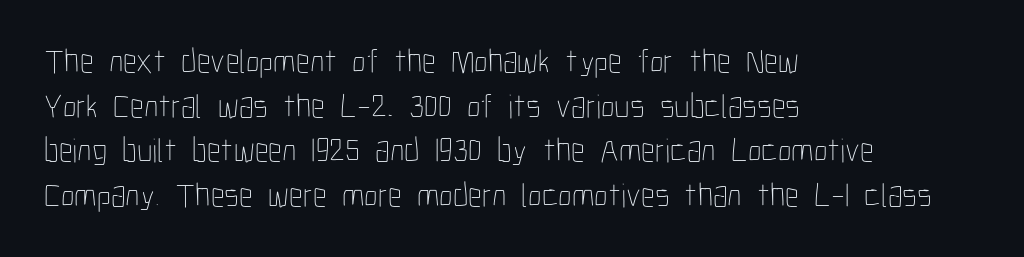
The image shows 34 px thin, condensed type, upright; set left-aligned, normal line spacing (1.31x), normal letter spacing, not underlined; low stroke contrast and a medium x-height.
